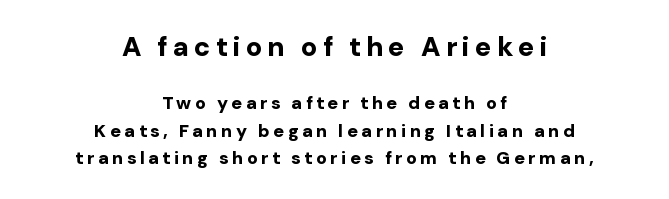
{"italic": "no", "bold": "yes", "underline": "no", "align": "center", "line_spacing": "normal", "line_spacing_ratio": 1.51, "larger_block": "first", "size_ratio": 1.5, "glyph_px": 27}
